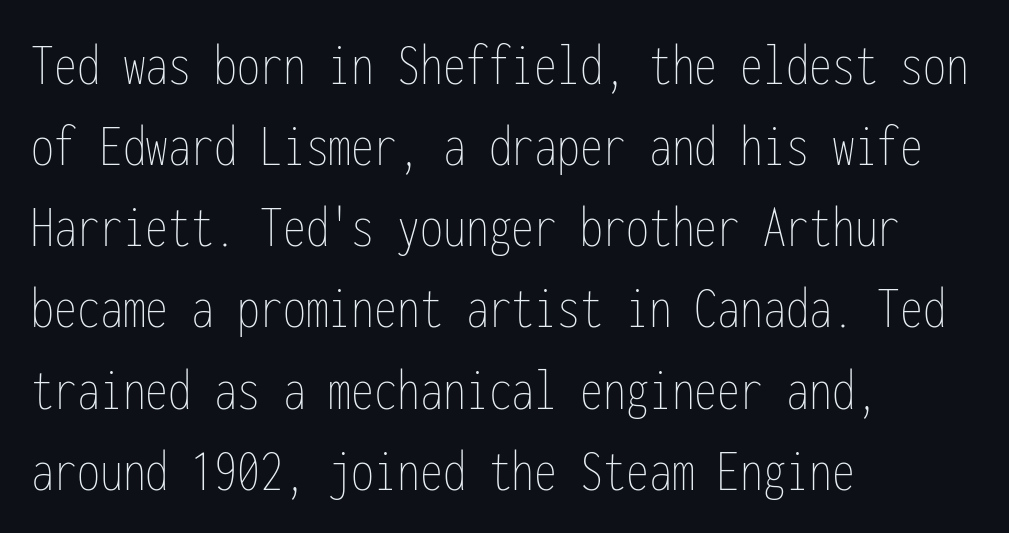
The image shows 61 px thin, condensed type, upright, monospaced; set left-aligned, normal line spacing (1.33x), normal letter spacing, not underlined; low stroke contrast and a medium x-height.
